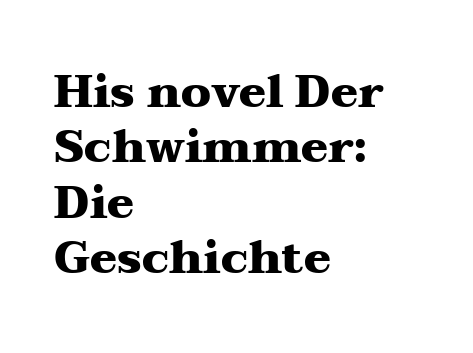
Q: Is the text bold? A: Yes.
Q: Is the text italic (slanted)? A: No, it is upright.
Q: Is the typeface a serif or a sans-serif typeface? A: Serif.
Q: Is the text underlined? A: No.
Q: How is the paragraph aligned? A: Left-aligned.
Q: Is the spacing between letters normal or unusually wide? A: Normal.
Q: Width (condensed, normal, or wide)? A: Wide.
Q: Stroke contrast? A: Medium.
Q: x-height? A: Medium.
Q: Monospaced? A: No.
